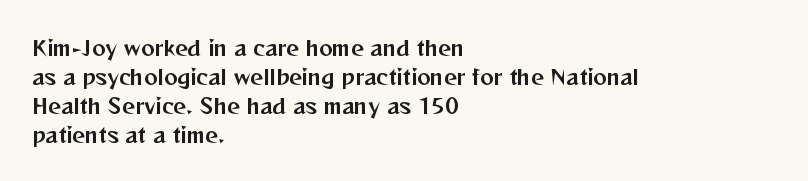
{"italic": "no", "underline": "no", "align": "left", "line_spacing": "normal", "line_spacing_ratio": 1.45, "letter_spacing": "normal", "letter_spacing_em": 0.0, "glyph_px": 20}
